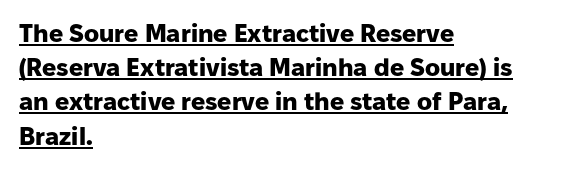
{"italic": "no", "bold": "yes", "underline": "yes", "align": "left", "line_spacing": "normal", "line_spacing_ratio": 1.37, "letter_spacing": "normal", "letter_spacing_em": 0.0, "glyph_px": 25}
